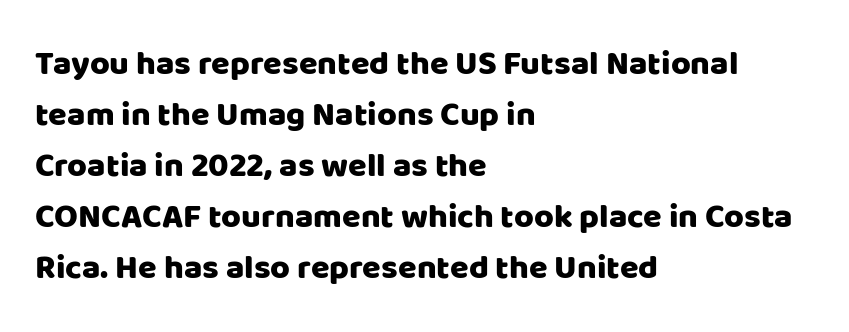
The image shows 34 px sans-serif type, upright; set left-aligned, normal line spacing (1.5x), normal letter spacing, not underlined; low stroke contrast and a large x-height.
